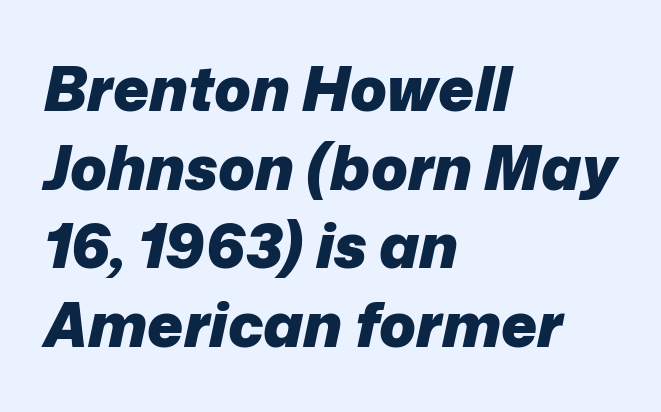
{"italic": "yes", "lean": "right", "slant_degrees": 12, "bold": "yes", "weight": "heavy", "width": "normal", "stroke_contrast": "low", "x_height": "medium", "monospaced": "no", "underline": "no", "align": "left", "line_spacing": "normal", "line_spacing_ratio": 1.29, "letter_spacing": "normal", "letter_spacing_em": 0.0, "glyph_px": 61}
